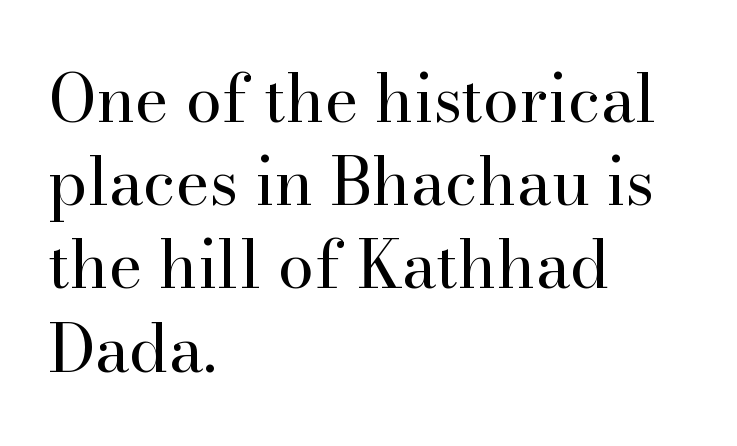
Q: Is the text bold? A: No.
Q: Is the text italic (slanted)? A: No, it is upright.
Q: Is the typeface a serif or a sans-serif typeface? A: Serif.
Q: Is the text underlined? A: No.
Q: How is the paragraph aligned? A: Left-aligned.
Q: Is the spacing between letters normal or unusually wide? A: Normal.
Q: Is the spacing between lines tight, normal or loose? A: Normal.
Q: Width (condensed, normal, or wide)? A: Normal.
Q: Stroke contrast? A: High.
Q: x-height? A: Small.
Q: Monospaced? A: No.
